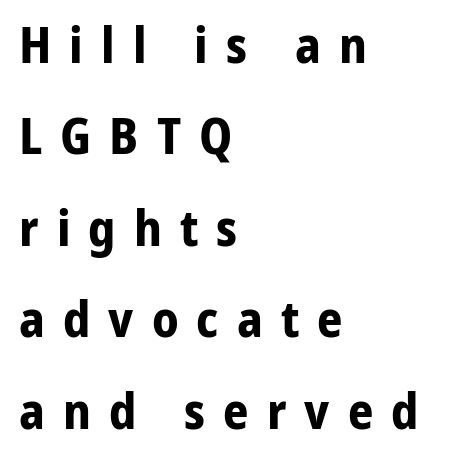
The image shows 50 px bold sans-serif type, upright; set left-aligned, line spacing 1.83x, unusually wide letter spacing (+0.36 em), not underlined; low stroke contrast and a medium x-height.
